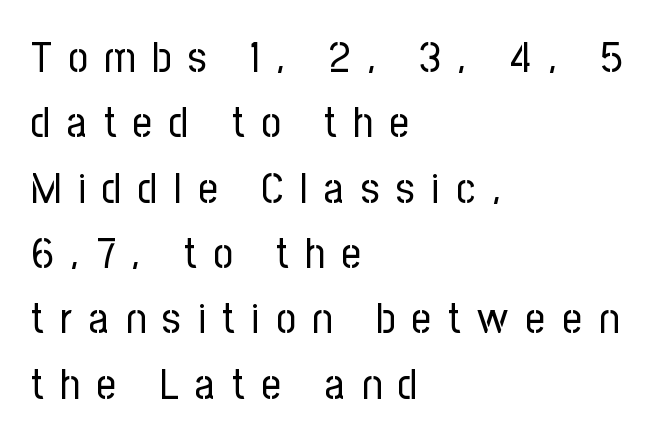
The image shows 43 px regular-weight, condensed sans-serif type, upright; set left-aligned, normal line spacing (1.52x), unusually wide letter spacing (+0.39 em), not underlined; low stroke contrast and a medium x-height.
